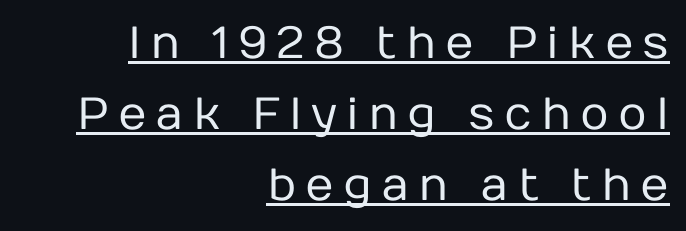
{"serif": "no", "italic": "no", "bold": "no", "weight": "regular", "width": "normal", "stroke_contrast": "low", "x_height": "medium", "monospaced": "no", "underline": "yes", "align": "right", "line_spacing": "normal", "line_spacing_ratio": 1.58, "letter_spacing": "wide", "letter_spacing_em": 0.2, "glyph_px": 45}
